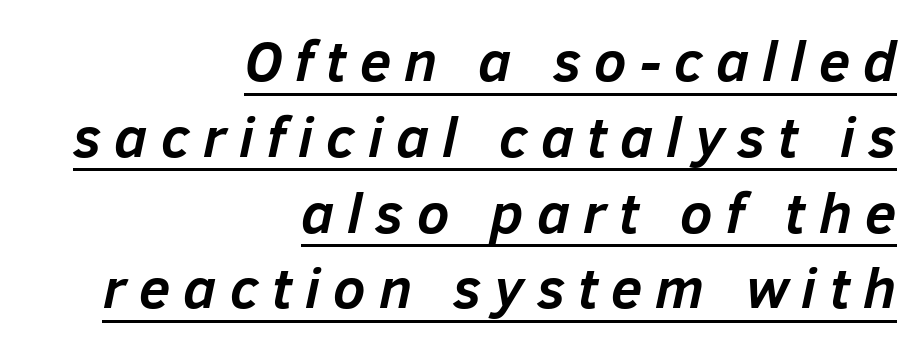
Q: Is the text bold? A: Yes.
Q: Is the text italic (slanted)? A: Yes, it leans right by about 12 degrees.
Q: Is the text underlined? A: Yes.
Q: How is the paragraph aligned? A: Right-aligned.
Q: Is the spacing between letters normal or unusually wide? A: Unusually wide.
Q: Is the spacing between lines tight, normal or loose? A: Normal.
Q: Width (condensed, normal, or wide)? A: Normal.
Q: Stroke contrast? A: Low.
Q: x-height? A: Medium.
Q: Monospaced? A: No.
